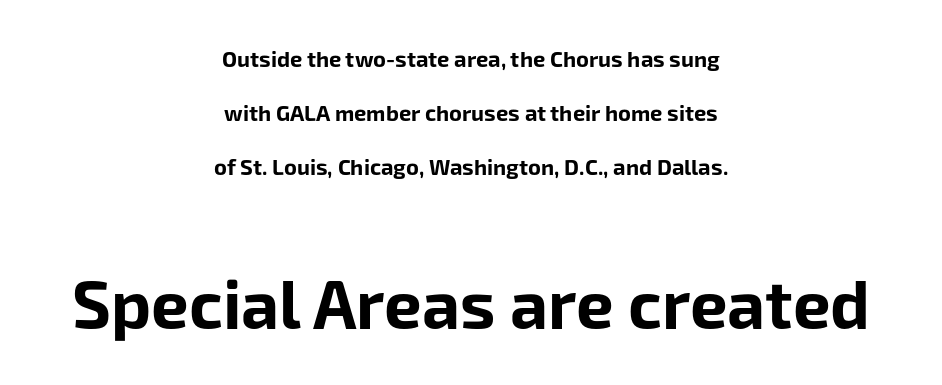
The words here are not underlined. A typesetter would label this face a sans. A full-strength bold gives these letters their thick strokes. Centered paragraph, ragged on both sides. Every stem runs plumb, perpendicular to the baseline.
